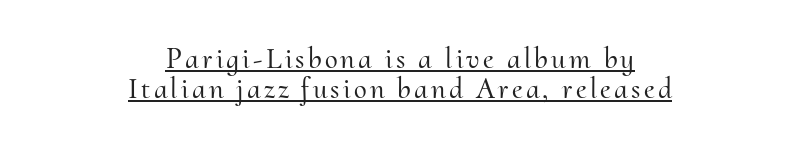
The image shows 29 px serif type, upright; set centered, tight line spacing (1.03x), underlined; medium stroke contrast and a small x-height.
